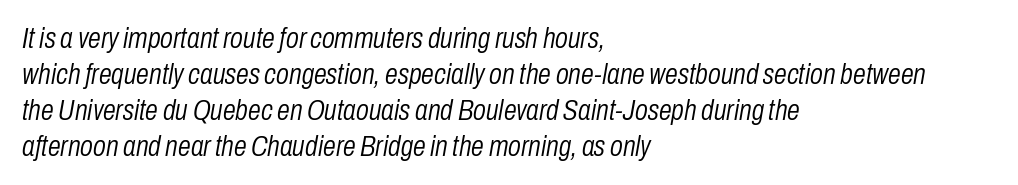
{"italic": "yes", "lean": "right", "slant_degrees": 10, "bold": "no", "weight": "light", "width": "condensed", "stroke_contrast": "low", "x_height": "medium", "monospaced": "no", "underline": "no", "align": "left", "line_spacing_ratio": 1.24, "letter_spacing": "normal", "letter_spacing_em": 0.0, "glyph_px": 29}
